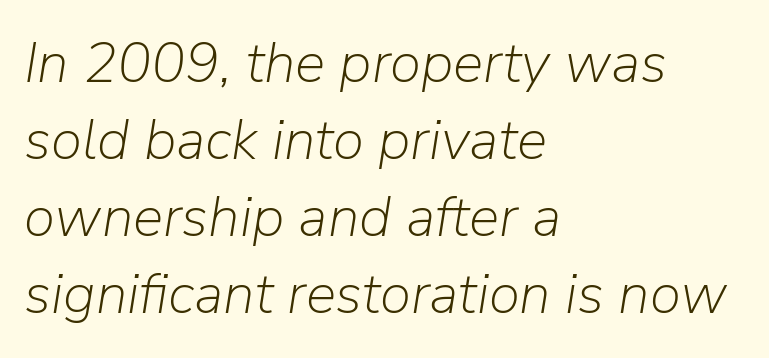
Whoever set this chose a conventional vertical rhythm. Unmarked baselines from the first word to the last. Tracking value appears to be zero — textbook default spacing. Tall strokes in this sample are angled rather than plumb. Reading down the block, your eye returns to a fixed left position each line. Note the varied advance widths — an 'i' is clearly narrower than an 'm'.
